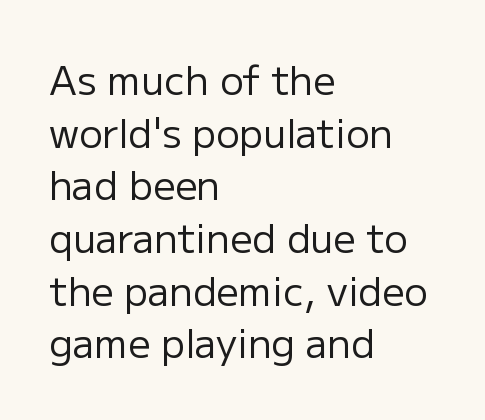
The image shows 39 px regular-weight sans-serif type, upright; set left-aligned, normal line spacing (1.35x), normal letter spacing, not underlined; low stroke contrast and a medium x-height.
